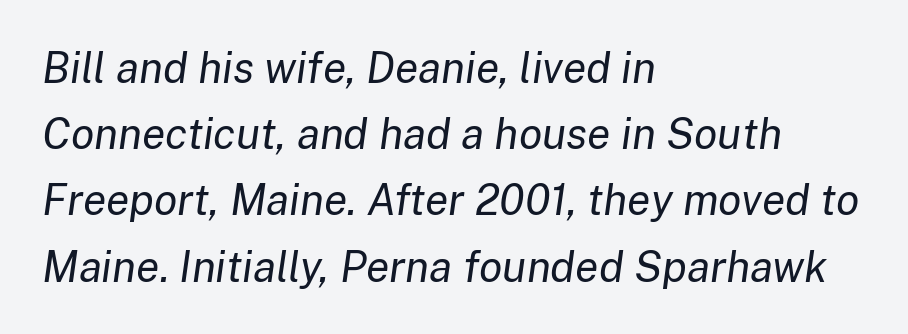
The image shows 43 px regular-weight type, italic (leaning right); set left-aligned, normal line spacing (1.54x), normal letter spacing, not underlined; low stroke contrast and a medium x-height.
